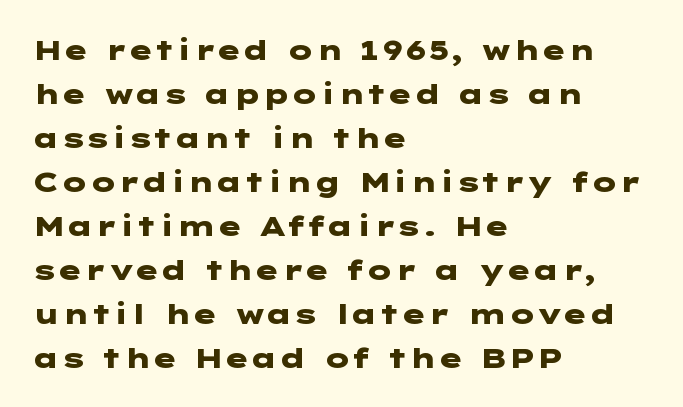
Q: Is the text bold? A: Yes.
Q: Is the text italic (slanted)? A: No, it is upright.
Q: Is the typeface a serif or a sans-serif typeface? A: Sans-serif.
Q: Is the text underlined? A: No.
Q: How is the paragraph aligned? A: Left-aligned.
Q: Is the spacing between letters normal or unusually wide? A: Normal.
Q: Is the spacing between lines tight, normal or loose? A: Normal.
Q: Width (condensed, normal, or wide)? A: Wide.
Q: Stroke contrast? A: Low.
Q: x-height? A: Medium.
